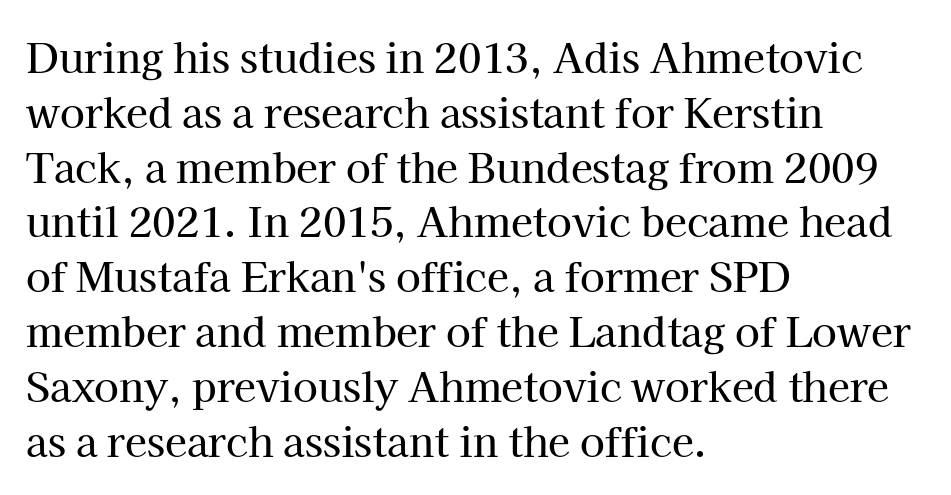
The image shows 40 px serif type, upright; set left-aligned, normal line spacing (1.37x), normal letter spacing, not underlined; high stroke contrast and a medium x-height.
